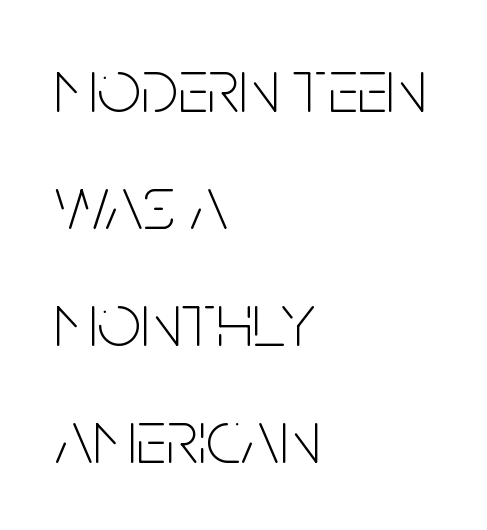
{"serif": "no", "italic": "no", "bold": "no", "weight": "thin", "width": "condensed", "stroke_contrast": "low", "x_height": "large", "monospaced": "no", "underline": "no", "align": "left", "line_spacing": "normal", "line_spacing_ratio": 1.52, "letter_spacing": "normal", "letter_spacing_em": 0.0, "glyph_px": 77}
